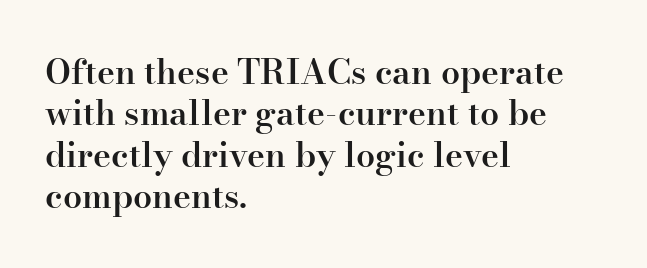
Just letters on the line, the space beneath them empty. The type family on display is of the serif kind. Every letter is mildly thick-stroked: semibold rather than bold. Layout note: lines flush left. You can tell it's not italic because the verticals are truly vertical. The rendering keeps characters at their native spacing.
